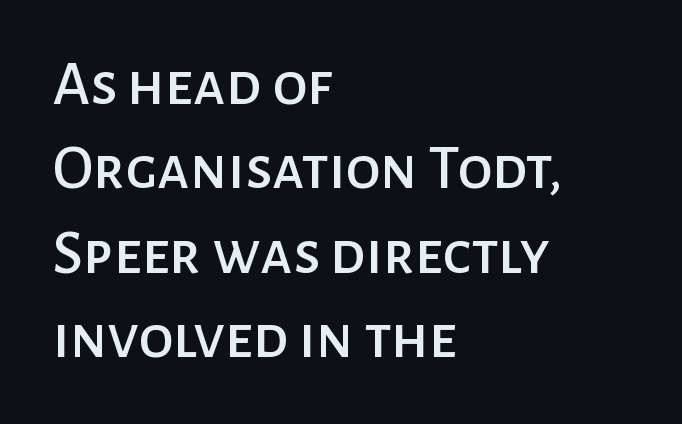
The image shows 63 px sans-serif type, upright; set left-aligned, normal line spacing (1.34x), normal letter spacing, not underlined; low stroke contrast and a medium x-height.
